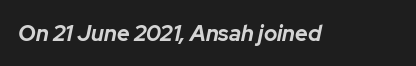
Q: Is the text bold? A: Yes.
Q: Is the text italic (slanted)? A: Yes, it leans right by about 12 degrees.
Q: Is the text underlined? A: No.
Q: Is the spacing between letters normal or unusually wide? A: Normal.
